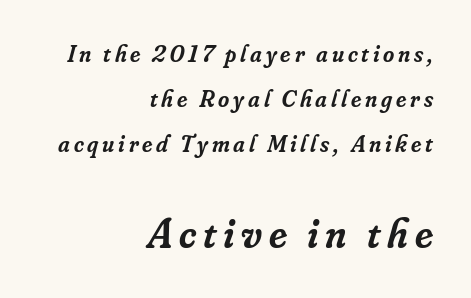
{"serif": "yes", "italic": "yes", "lean": "right", "slant_degrees": 16, "bold": "semi", "weight": "semibold", "width": "normal", "stroke_contrast": "low", "x_height": "small", "monospaced": "no", "underline": "no", "align": "right", "line_spacing_ratio": 1.87, "larger_block": "second", "size_ratio": 1.75, "glyph_px": 42}
